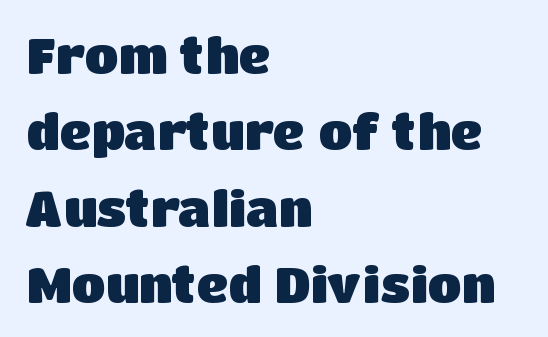
Is there any slant? The stems are plumb. This rendering features lettering with no underline. Quick note: interline space is typical. Stroke thickness is high; the sample reads as a true bold. Varying glyph widths throughout — classic text-font behaviour.
